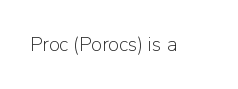
Q: Is the text bold? A: No.
Q: Is the text italic (slanted)? A: No, it is upright.
Q: Is the text underlined? A: No.
Q: Is the spacing between letters normal or unusually wide? A: Normal.
